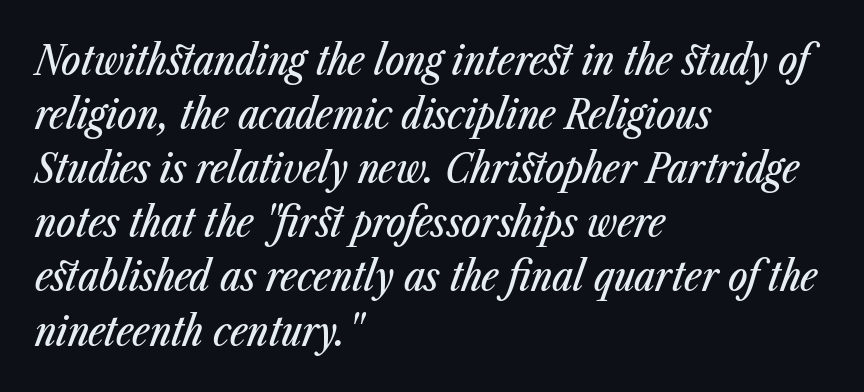
Q: Is the text italic (slanted)? A: Yes, it leans right by about 23 degrees.
Q: Is the text underlined? A: No.
Q: How is the paragraph aligned? A: Left-aligned.
Q: Is the spacing between letters normal or unusually wide? A: Normal.
Q: Is the spacing between lines tight, normal or loose? A: Normal.
Q: Width (condensed, normal, or wide)? A: Condensed.
Q: Stroke contrast? A: Low.
Q: x-height? A: Medium.
Q: Monospaced? A: No.
